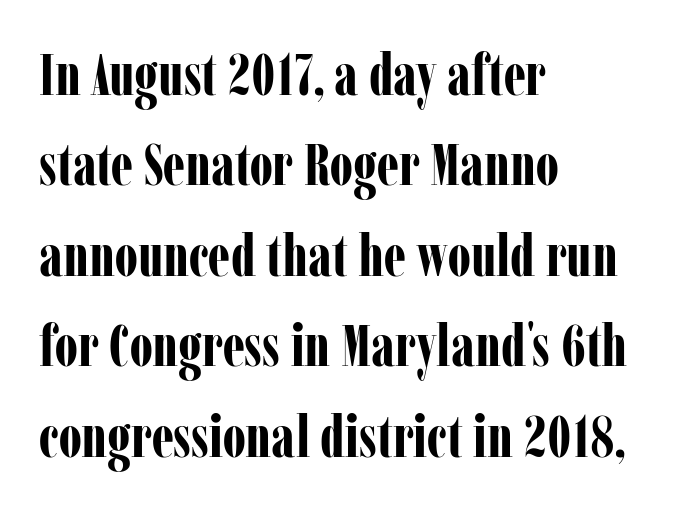
Q: Is the text bold? A: Yes.
Q: Is the text italic (slanted)? A: No, it is upright.
Q: Is the typeface a serif or a sans-serif typeface? A: Serif.
Q: Is the text underlined? A: No.
Q: How is the paragraph aligned? A: Left-aligned.
Q: Is the spacing between letters normal or unusually wide? A: Normal.
Q: Is the spacing between lines tight, normal or loose? A: Normal.
Q: Width (condensed, normal, or wide)? A: Condensed.
Q: Stroke contrast? A: Low.
Q: x-height? A: Medium.
Q: Monospaced? A: No.
